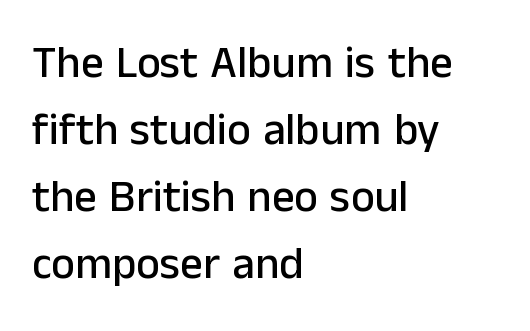
Q: Is the text italic (slanted)? A: No, it is upright.
Q: Is the typeface a serif or a sans-serif typeface? A: Sans-serif.
Q: Is the text underlined? A: No.
Q: How is the paragraph aligned? A: Left-aligned.
Q: Is the spacing between letters normal or unusually wide? A: Normal.
Q: Is the spacing between lines tight, normal or loose? A: Normal.
Q: Width (condensed, normal, or wide)? A: Normal.
Q: Stroke contrast? A: Low.
Q: x-height? A: Medium.
Q: Monospaced? A: No.
